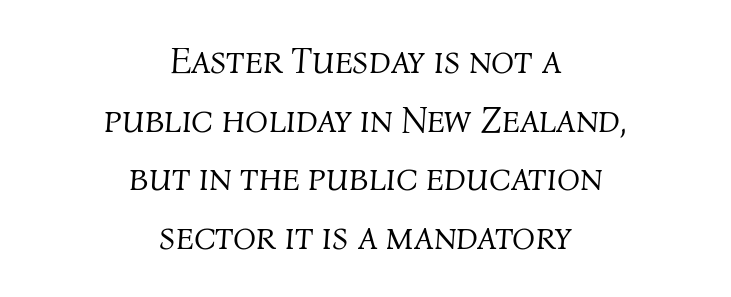
Q: Is the text bold? A: No.
Q: Is the text italic (slanted)? A: Yes, it leans right by about 4 degrees.
Q: Is the text underlined? A: No.
Q: How is the paragraph aligned? A: Centered.
Q: Is the spacing between letters normal or unusually wide? A: Normal.
Q: Is the spacing between lines tight, normal or loose? A: Normal.
Q: Width (condensed, normal, or wide)? A: Normal.
Q: Stroke contrast? A: Medium.
Q: x-height? A: Medium.
Q: Monospaced? A: No.
